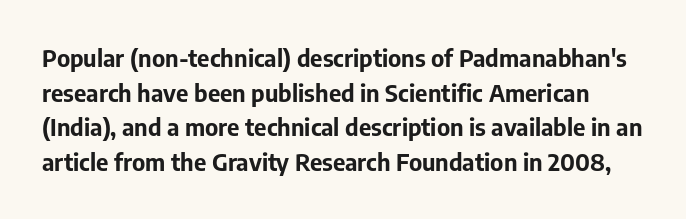
{"italic": "no", "bold": "yes", "underline": "no", "line_spacing": "normal", "line_spacing_ratio": 1.44, "letter_spacing": "normal", "letter_spacing_em": 0.0, "glyph_px": 24}
